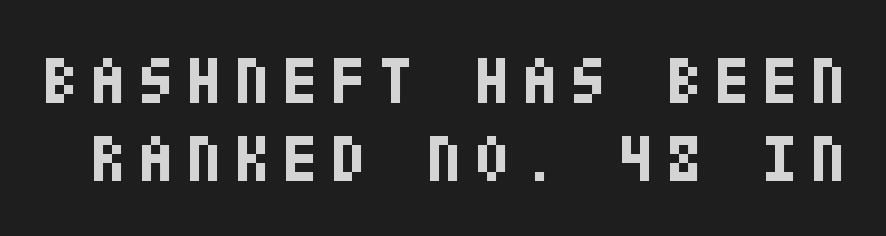
{"serif": "no", "italic": "no", "bold": "yes", "weight": "bold", "width": "condensed", "stroke_contrast": "low", "x_height": "large", "underline": "no", "line_spacing_ratio": 1.18, "glyph_px": 66}
